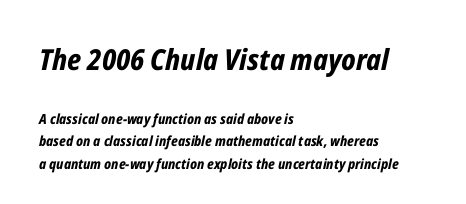
Q: Is the text bold? A: Yes.
Q: Is the text italic (slanted)? A: Yes, it leans right by about 12 degrees.
Q: Is the text underlined? A: No.
Q: How is the paragraph aligned? A: Left-aligned.
Q: Is the spacing between letters normal or unusually wide? A: Normal.
Q: Is the spacing between lines tight, normal or loose? A: Normal.
Q: Which block of text is set in a larger size, the first (top) or the second (bottom)? A: The first (top) one.
Q: Width (condensed, normal, or wide)? A: Condensed.
Q: Stroke contrast? A: Low.
Q: x-height? A: Medium.
Q: Monospaced? A: No.
